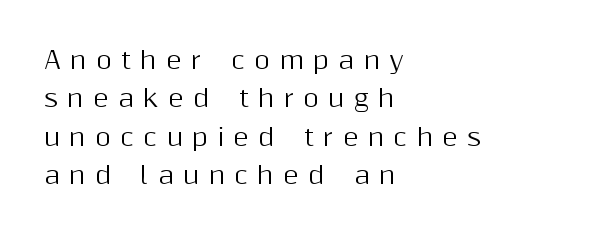
The image shows 24 px text type, upright; set left-aligned, normal line spacing (1.6x), unusually wide letter spacing (+0.39 em), not underlined.
